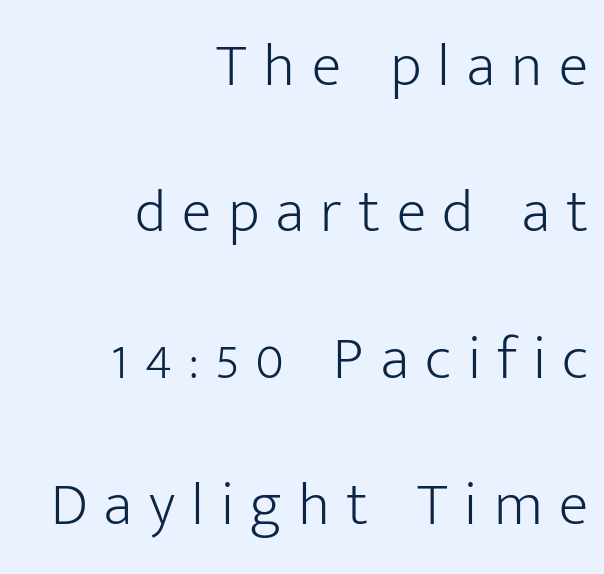
The image shows 61 px light sans-serif type, upright; set right-aligned, loose line spacing (2.4x), unusually wide letter spacing (+0.27 em), not underlined; low stroke contrast and a medium x-height.
